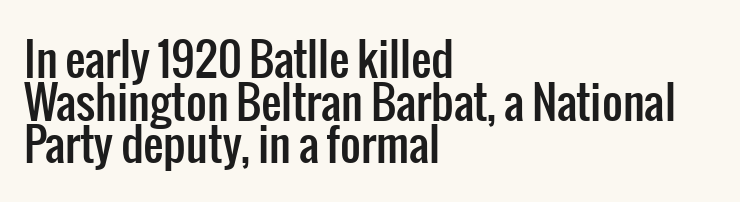
Q: Is the text italic (slanted)? A: No, it is upright.
Q: Is the typeface a serif or a sans-serif typeface? A: Sans-serif.
Q: Is the text underlined? A: No.
Q: How is the paragraph aligned? A: Left-aligned.
Q: Is the spacing between letters normal or unusually wide? A: Normal.
Q: Is the spacing between lines tight, normal or loose? A: Tight.
Q: Width (condensed, normal, or wide)? A: Condensed.
Q: Stroke contrast? A: Low.
Q: x-height? A: Medium.
Q: Monospaced? A: No.
